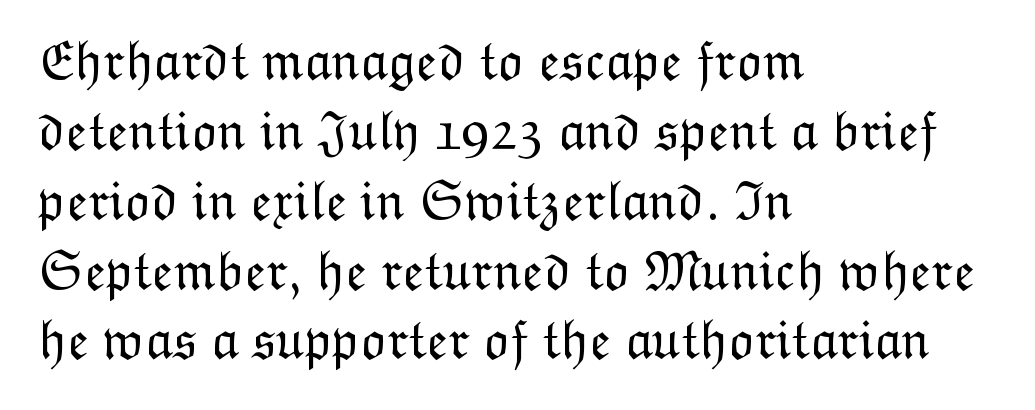
The image shows 55 px light type, upright; set left-aligned, normal line spacing (1.27x), normal letter spacing, not underlined; low stroke contrast and a medium x-height.
